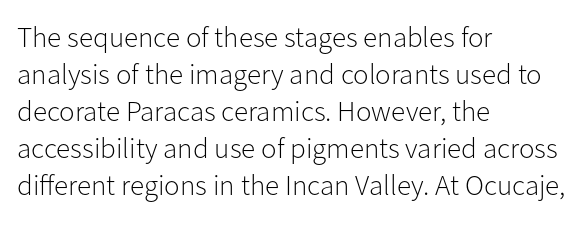
The setting favours the left margin, as ordinary paragraphs usually do. Is this a fixed-width face? No — the glyphs have proportional, varying widths. The space between consecutive lines is moderate. Each stroke keeps to a modest, everyday thickness or less. The text was rendered using a sans face with plain stroke endings.
